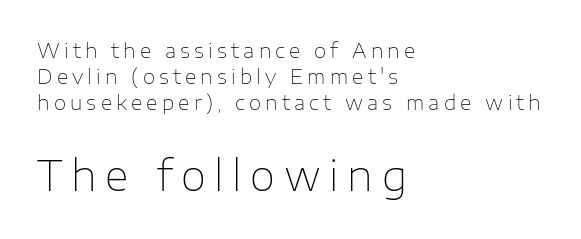
The letterforms sit at book weight or below. Typeset ragged right — the left edge is the straight one. To sum up the face: it is a sans, with no serifs. These lines were composed using upright roman letters. Larger block? The one below; the one above is distinctly smaller. Anything drawn beneath the words? Only blank space.
